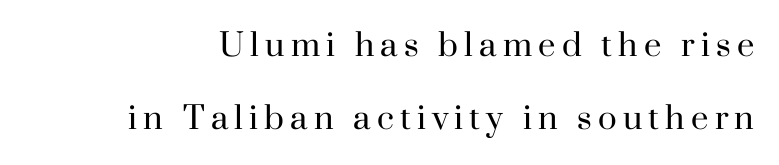
Q: Is the text bold? A: No.
Q: Is the text italic (slanted)? A: No, it is upright.
Q: Is the typeface a serif or a sans-serif typeface? A: Serif.
Q: Is the text underlined? A: No.
Q: Is the spacing between letters normal or unusually wide? A: Unusually wide.
Q: Is the spacing between lines tight, normal or loose? A: Loose.
Q: Width (condensed, normal, or wide)? A: Normal.
Q: Stroke contrast? A: High.
Q: x-height? A: Small.
Q: Monospaced? A: No.
